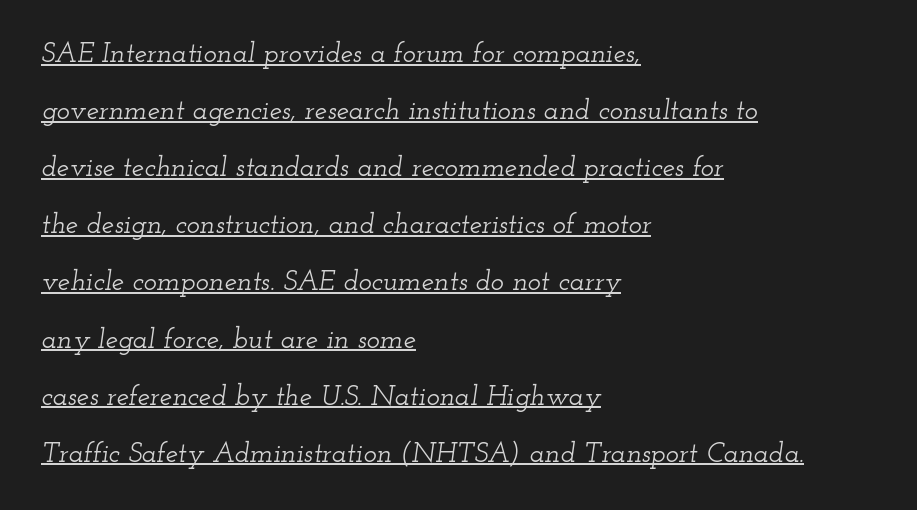
Each letter keeps its own natural width here, so spacing adapts to shape. One glance says open: line gaps are wider than usual. The whole block is typeset with a tilt. Underlined type.
